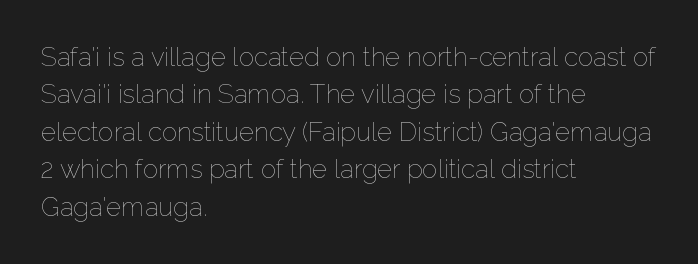
The image shows 26 px text type, upright; set left-aligned, normal line spacing (1.44x), normal letter spacing, not underlined.
